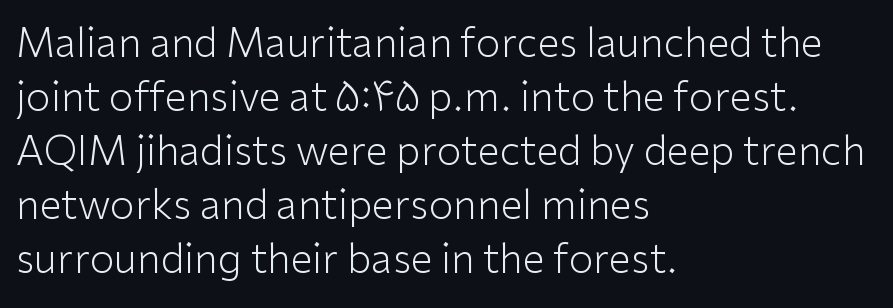
{"serif": "no", "italic": "no", "bold": "no", "weight": "light", "width": "normal", "stroke_contrast": "low", "x_height": "medium", "monospaced": "no", "underline": "no", "align": "left", "line_spacing": "normal", "line_spacing_ratio": 1.35, "letter_spacing": "normal", "letter_spacing_em": 0.0, "glyph_px": 40}
